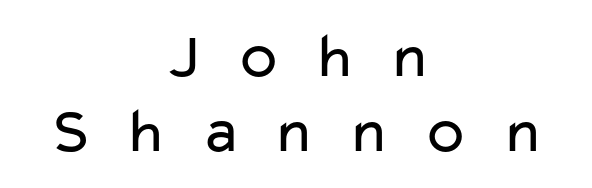
If you folded the block vertically in half, each line would mirror itself in length. Posture: vertical. Weight: not bold — regular or lighter. The glyphs are unaccompanied by any horizontal stroke below them.
